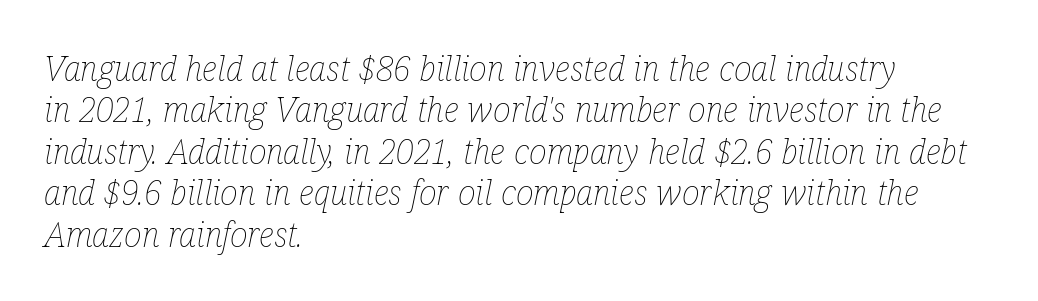
Nothing unusual about the tracking: characters are spaced as the font intends. Letters rest on an invisible, unmarked baseline. A typesetter would mark this as italic. Every row of glyphs begins at an identical x-position on the left. Heft: none added — not bold. Is this a fixed-width face? No — the glyphs have proportional, varying widths.
